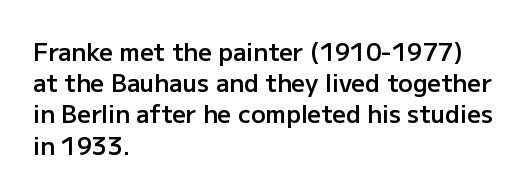
{"italic": "no", "bold": "semi", "underline": "no", "align": "left", "line_spacing": "normal", "line_spacing_ratio": 1.3, "letter_spacing": "normal", "letter_spacing_em": 0.0, "glyph_px": 24}
